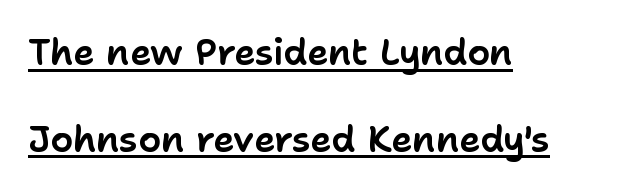
Each new line begins a long way beneath the previous one. Characters follow at the spacing the type designer built in. No feet cap the strokes, marking this as sans-serif type. A roman cut, with each character standing at attention.
